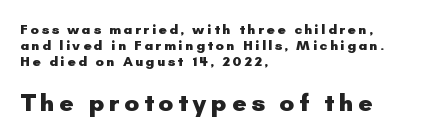
{"italic": "no", "bold": "yes", "underline": "no", "align": "left", "line_spacing": "tight", "line_spacing_ratio": 1.13, "larger_block": "second", "size_ratio": 1.79, "glyph_px": 25}
